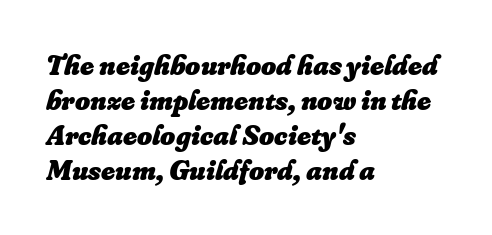
The image shows 29 px heavy type, italic (leaning right); set left-aligned, line spacing 1.21x, normal letter spacing, not underlined; low stroke contrast and a small x-height.
